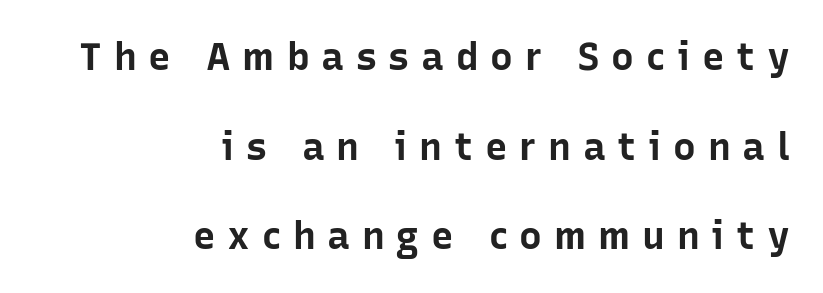
{"serif": "no", "italic": "no", "bold": "yes", "weight": "bold", "width": "normal", "stroke_contrast": "low", "x_height": "medium", "monospaced": "no", "underline": "no", "align": "right", "line_spacing": "loose", "line_spacing_ratio": 2.36, "letter_spacing": "wide", "letter_spacing_em": 0.31, "glyph_px": 38}
